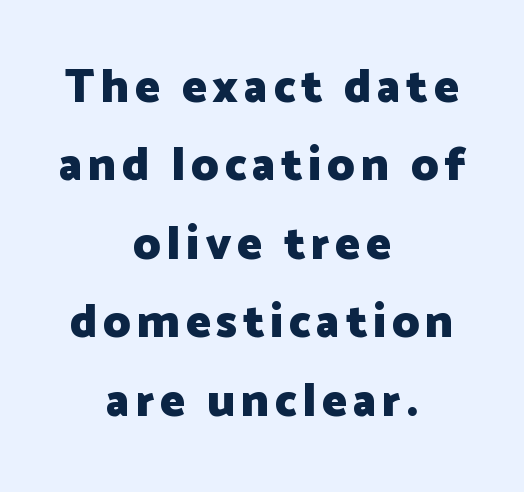
{"serif": "no", "italic": "no", "bold": "yes", "weight": "heavy", "width": "normal", "stroke_contrast": "low", "x_height": "medium", "monospaced": "no", "underline": "no", "align": "center", "line_spacing": "normal", "line_spacing_ratio": 1.67, "glyph_px": 47}
